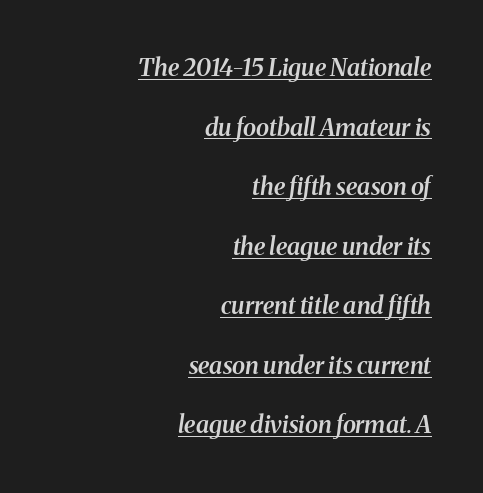
Q: Is the text bold? A: Semi-bold.
Q: Is the text italic (slanted)? A: Yes, it leans right by about 8 degrees.
Q: Is the text underlined? A: Yes.
Q: How is the paragraph aligned? A: Right-aligned.
Q: Is the spacing between letters normal or unusually wide? A: Normal.
Q: Is the spacing between lines tight, normal or loose? A: Loose.
